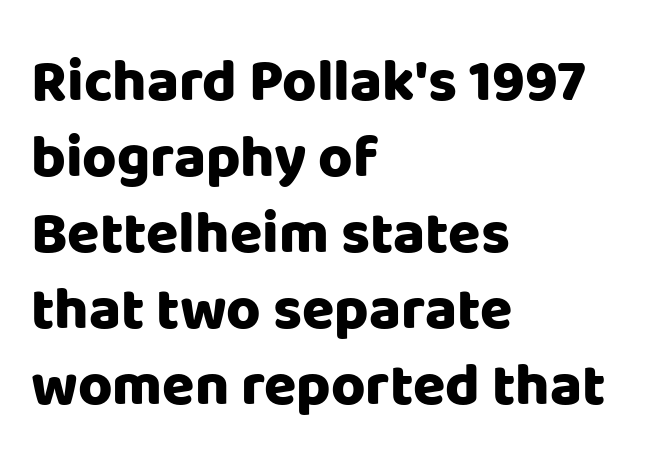
The image shows 59 px heavy sans-serif type, upright; set left-aligned, normal line spacing (1.29x), normal letter spacing, not underlined; low stroke contrast and a large x-height.
